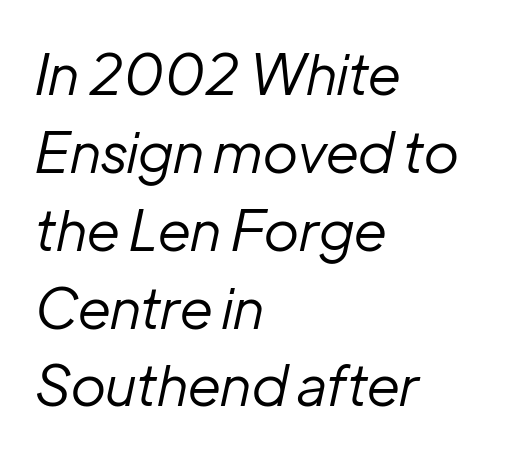
The image shows 56 px regular-weight type, italic (leaning right); set left-aligned, normal line spacing (1.39x), normal letter spacing, not underlined; low stroke contrast and a medium x-height.
